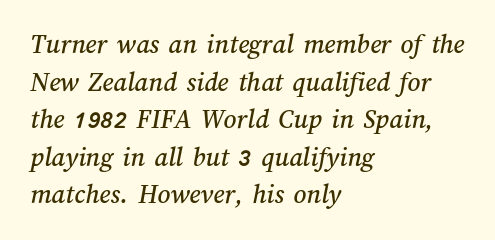
Q: Is the text underlined? A: No.
Q: How is the paragraph aligned? A: Left-aligned.
Q: Is the spacing between letters normal or unusually wide? A: Normal.
Q: Is the spacing between lines tight, normal or loose? A: Normal.
Q: Width (condensed, normal, or wide)? A: Normal.
Q: Stroke contrast? A: Medium.
Q: x-height? A: Medium.
Q: Monospaced? A: No.
